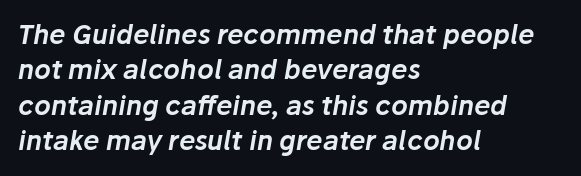
Q: Is the text italic (slanted)? A: Yes, it leans right by about 10 degrees.
Q: Is the text underlined? A: No.
Q: How is the paragraph aligned? A: Left-aligned.
Q: Is the spacing between letters normal or unusually wide? A: Normal.
Q: Is the spacing between lines tight, normal or loose? A: Normal.
